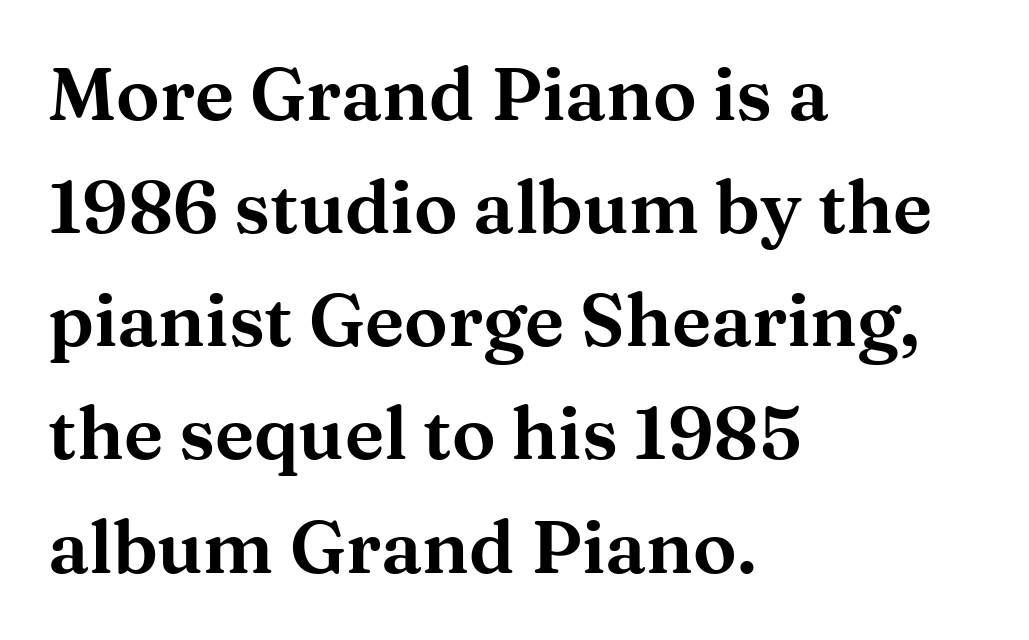
The image shows 73 px wide serif type, upright; set left-aligned, normal line spacing (1.55x), normal letter spacing, not underlined; medium stroke contrast and a medium x-height.
